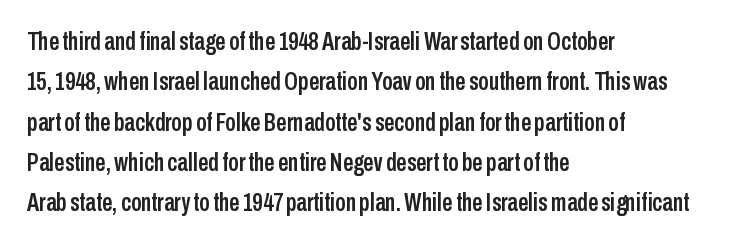
The image shows 26 px text type, upright; set left-aligned, normal line spacing (1.55x), normal letter spacing, not underlined.
